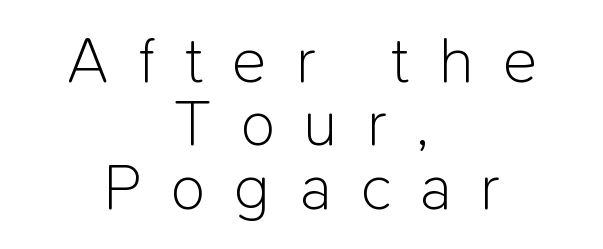
Note the varied advance widths — an 'i' is clearly narrower than an 'm'. In CSS terms this would be text-align: center. Leading: reduced. Compared with typical body copy, the letter spacing here is much looser. Type without underlining. Nothing sits at the stroke ends, so this counts as sans-serif.
